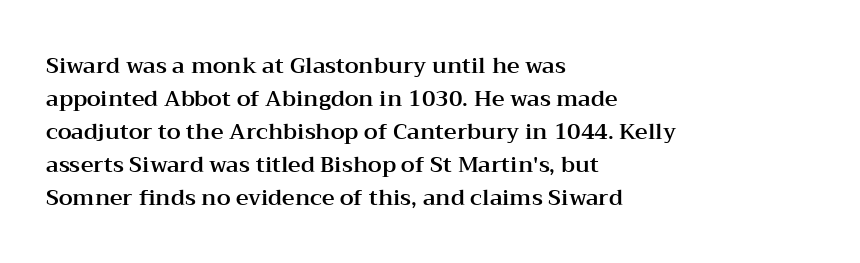
{"italic": "no", "underline": "no", "align": "left", "line_spacing": "normal", "line_spacing_ratio": 1.5, "letter_spacing": "normal", "letter_spacing_em": 0.0, "glyph_px": 22}
